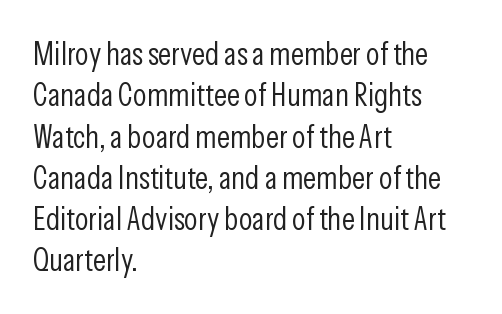
Q: Is the text bold? A: No.
Q: Is the text italic (slanted)? A: No, it is upright.
Q: Is the typeface a serif or a sans-serif typeface? A: Sans-serif.
Q: Is the text underlined? A: No.
Q: How is the paragraph aligned? A: Left-aligned.
Q: Is the spacing between letters normal or unusually wide? A: Normal.
Q: Is the spacing between lines tight, normal or loose? A: Normal.
Q: Width (condensed, normal, or wide)? A: Condensed.
Q: Stroke contrast? A: Low.
Q: x-height? A: Medium.
Q: Monospaced? A: No.
